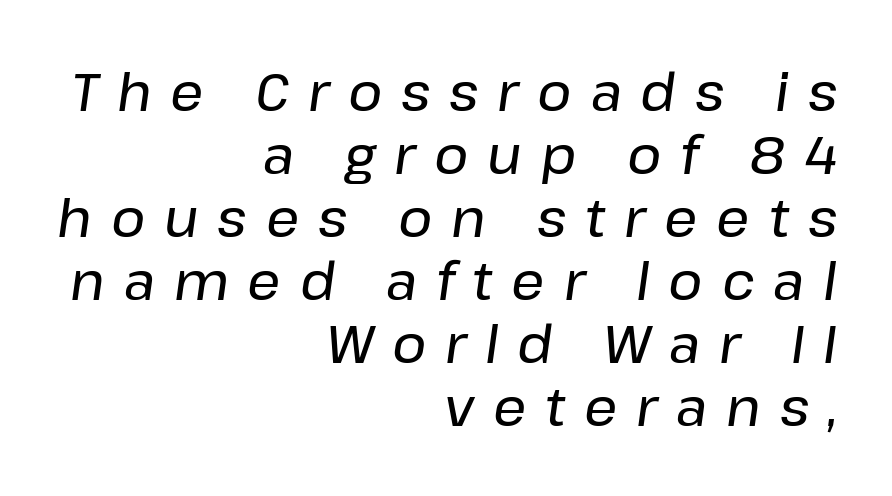
{"italic": "yes", "lean": "right", "slant_degrees": 8, "width": "normal", "stroke_contrast": "low", "x_height": "medium", "monospaced": "no", "underline": "no", "align": "right", "line_spacing_ratio": 1.21, "letter_spacing": "wide", "letter_spacing_em": 0.36, "glyph_px": 52}
